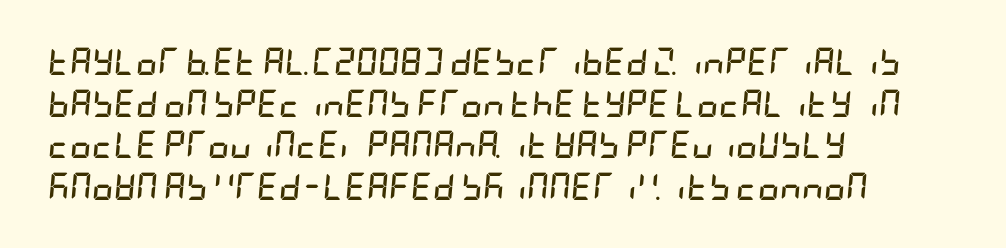
The image shows 27 px bold type, italic (leaning right); set left-aligned, normal line spacing (1.54x), normal letter spacing, not underlined.
